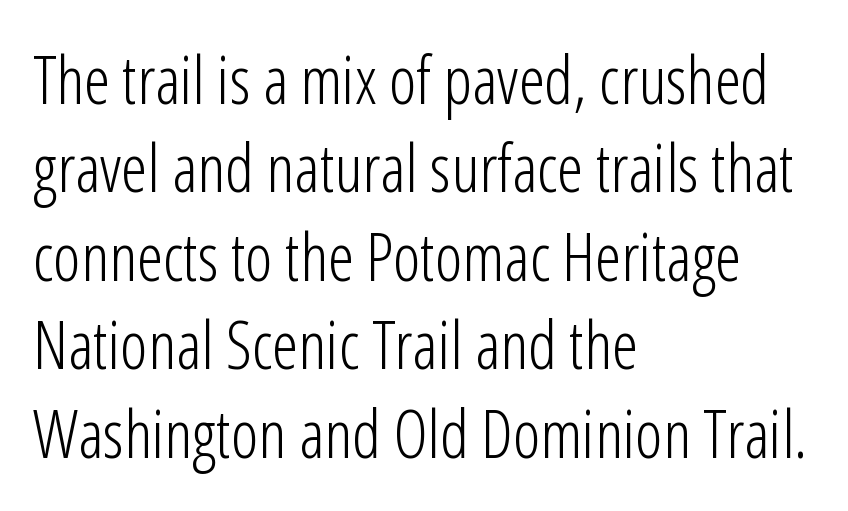
Visually the block forms a straight wall on the left and a jagged coastline on the right. This sample uses a sans-serif face. Unlike italic type, these characters show no tilt at all. Descenders are the only things crossing below the line. The leading is moderate, giving the passage an even texture.
